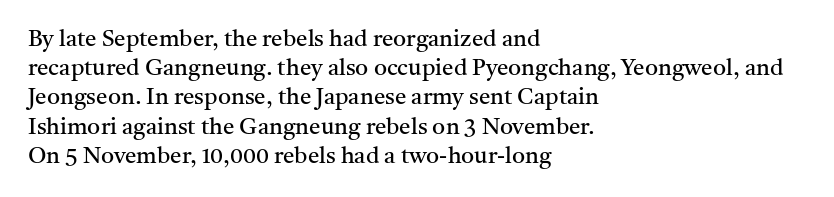
{"italic": "no", "bold": "no", "underline": "no", "align": "left", "line_spacing": "normal", "line_spacing_ratio": 1.27, "letter_spacing": "normal", "letter_spacing_em": 0.0, "glyph_px": 23}
